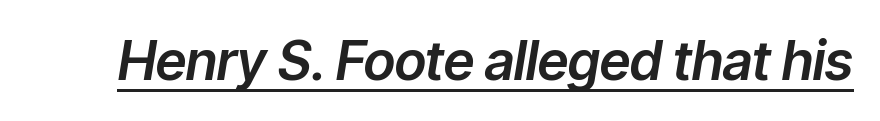
Q: Is the text italic (slanted)? A: Yes, it leans right by about 9 degrees.
Q: Is the text underlined? A: Yes.
Q: Is the spacing between letters normal or unusually wide? A: Normal.
Q: Width (condensed, normal, or wide)? A: Normal.
Q: Stroke contrast? A: Low.
Q: x-height? A: Medium.
Q: Monospaced? A: No.
